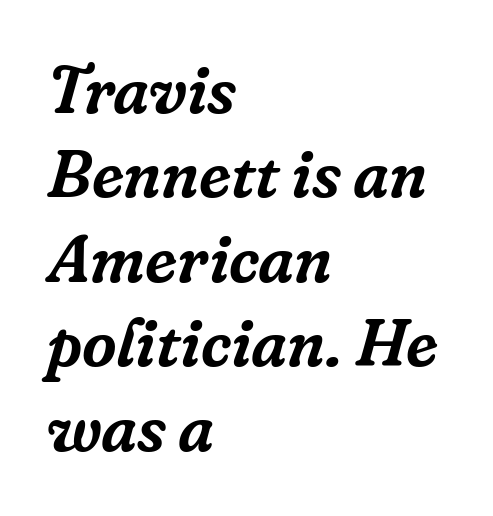
Glyph-to-glyph distance matches everyday printed text. Style check: oblique. Varying glyph widths throughout — classic text-font behaviour. The rendering uses a moderate line-height, typical for paragraphs. The setting favours the left margin, as ordinary paragraphs usually do.
